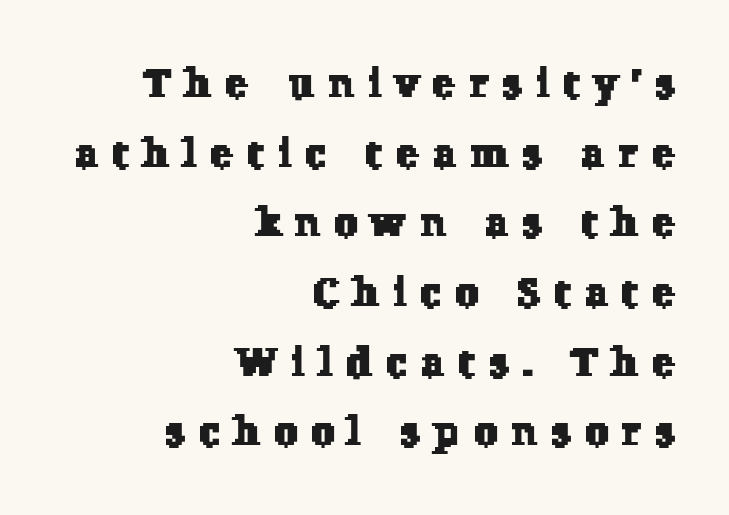
Casual observation: everything's shoved over to the right. Letterform terminals end in serifs throughout the passage. Each new line begins a customary step beneath the previous one. A typesetter would call this heavily tracked-out type. Quick note: underline off.
